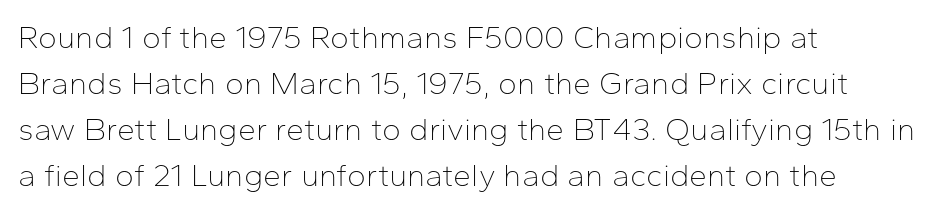
Q: Is the text bold? A: No.
Q: Is the text italic (slanted)? A: No, it is upright.
Q: Is the typeface a serif or a sans-serif typeface? A: Sans-serif.
Q: Is the text underlined? A: No.
Q: How is the paragraph aligned? A: Left-aligned.
Q: Is the spacing between letters normal or unusually wide? A: Normal.
Q: Is the spacing between lines tight, normal or loose? A: Normal.
Q: Width (condensed, normal, or wide)? A: Normal.
Q: Stroke contrast? A: Low.
Q: x-height? A: Medium.
Q: Monospaced? A: No.
